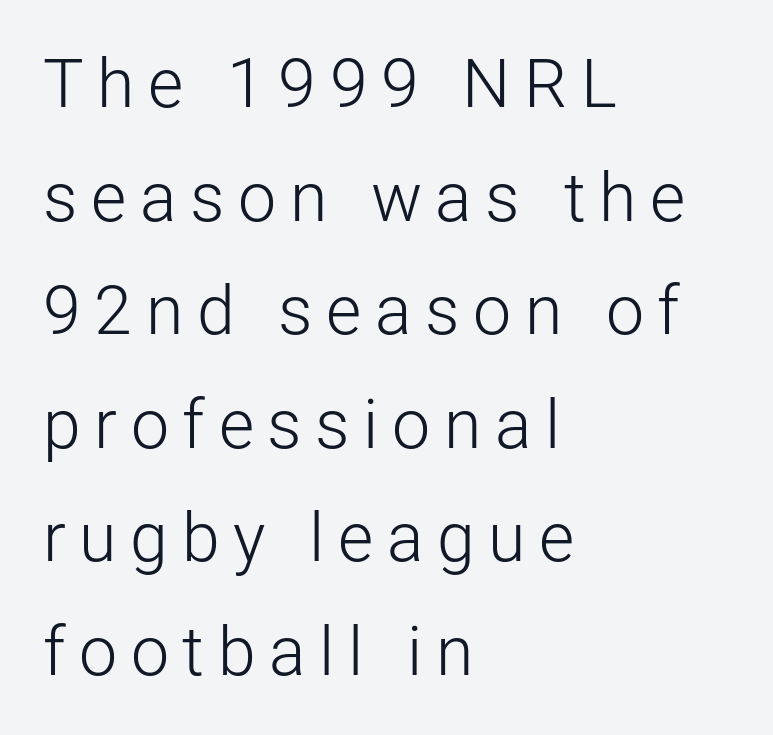
The image shows 68 px light sans-serif type, upright; set left-aligned, normal line spacing (1.67x), unusually wide letter spacing (+0.2 em), not underlined; low stroke contrast and a medium x-height.
